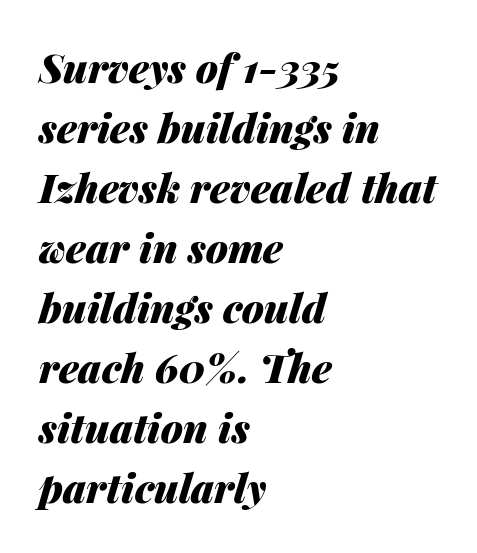
Notice how the passage keeps a crisp vertical edge on the left only. The font is running at its bold setting. In terms of leading, this rendering sits right in the middle. Is the letter spacing exaggerated? No — it looks like the ordinary default.
